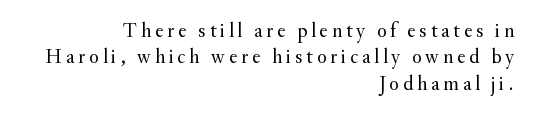
The image shows 20 px text type, upright; set right-aligned, normal line spacing (1.32x), not underlined.
